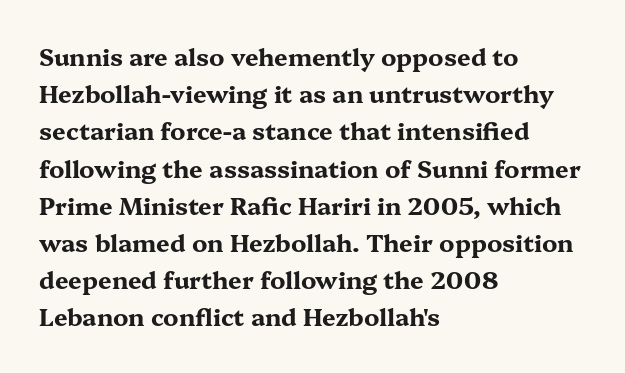
The passage shown has conventional tracking throughout. Underline: absent. The lines in this sample share a left origin and differ only in where they stop. These lines carry a lot of weight — the face is fully bold. Leading: standard. Characters remain perfectly vertical along every line.
